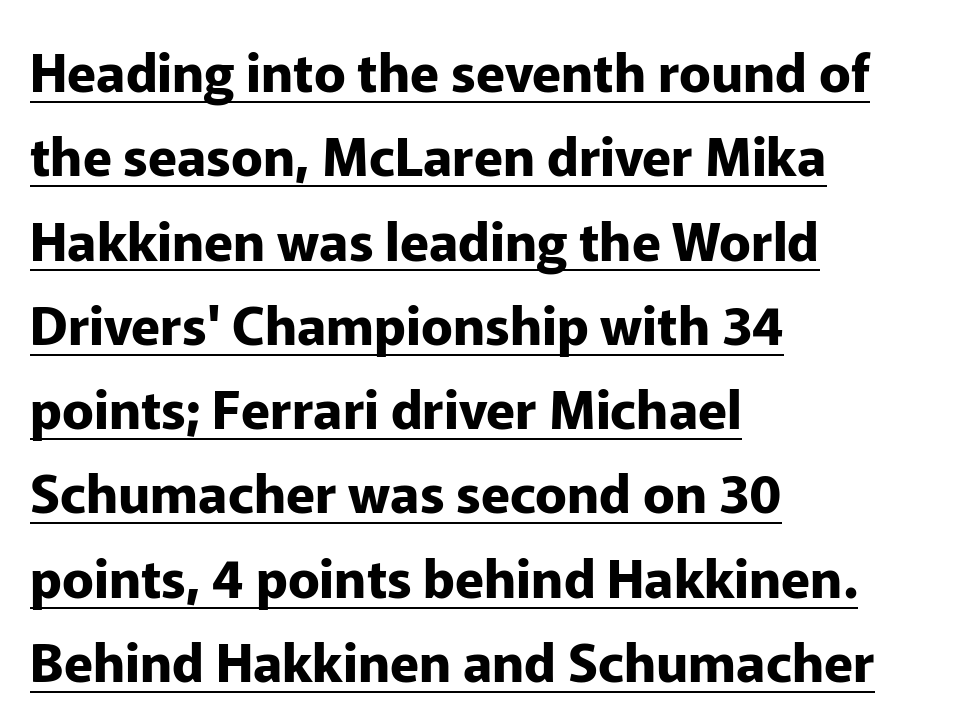
Q: Is the text bold? A: Yes.
Q: Is the text italic (slanted)? A: No, it is upright.
Q: Is the typeface a serif or a sans-serif typeface? A: Sans-serif.
Q: Is the text underlined? A: Yes.
Q: How is the paragraph aligned? A: Left-aligned.
Q: Is the spacing between letters normal or unusually wide? A: Normal.
Q: Is the spacing between lines tight, normal or loose? A: Normal.
Q: Width (condensed, normal, or wide)? A: Normal.
Q: Stroke contrast? A: Low.
Q: x-height? A: Medium.
Q: Monospaced? A: No.
